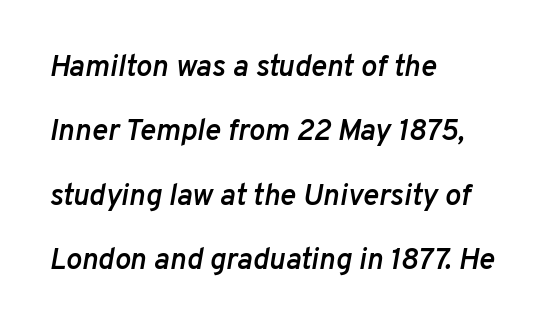
Q: Is the text bold? A: Semi-bold.
Q: Is the text italic (slanted)? A: Yes, it leans right by about 10 degrees.
Q: Is the text underlined? A: No.
Q: How is the paragraph aligned? A: Left-aligned.
Q: Is the spacing between letters normal or unusually wide? A: Normal.
Q: Is the spacing between lines tight, normal or loose? A: Loose.
Q: Width (condensed, normal, or wide)? A: Normal.
Q: Stroke contrast? A: Low.
Q: x-height? A: Medium.
Q: Monospaced? A: No.
